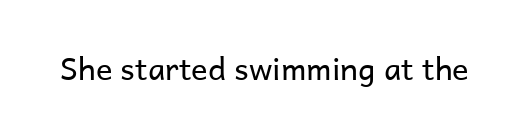
The image shows 31 px regular-weight sans-serif type, upright; set normal letter spacing, not underlined; low stroke contrast and a medium x-height.
